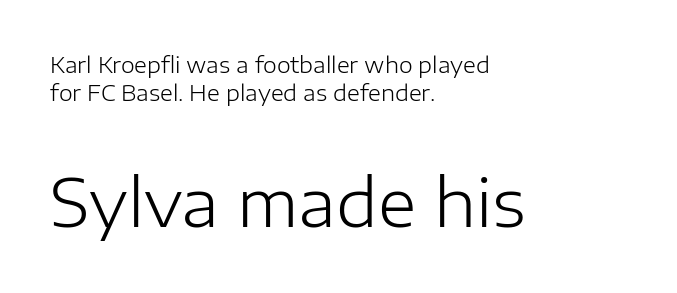
The image shows 66 px light sans-serif type, upright; set left-aligned, normal line spacing (1.28x), normal letter spacing, not underlined; the second (bottom) block is 3.0x larger; low stroke contrast and a medium x-height.
